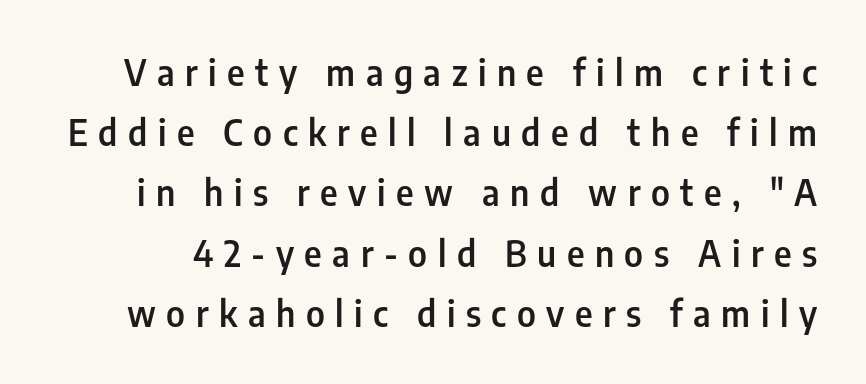
{"serif": "no", "italic": "no", "bold": "semi", "weight": "semibold", "width": "condensed", "stroke_contrast": "low", "x_height": "medium", "monospaced": "no", "underline": "no", "line_spacing_ratio": 1.72, "letter_spacing": "wide", "letter_spacing_em": 0.3, "glyph_px": 35}
